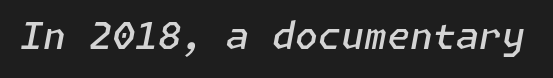
The image shows 37 px semibold type, italic (leaning right); set normal letter spacing, not underlined; low stroke contrast and a medium x-height.
